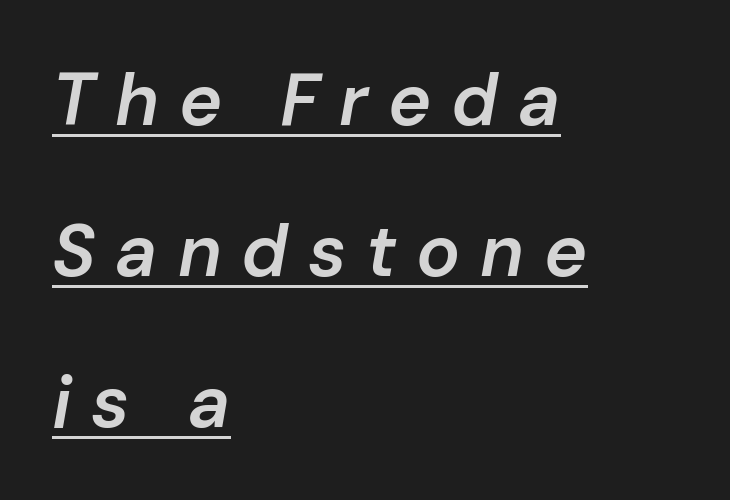
Q: Is the text bold? A: Semi-bold.
Q: Is the text italic (slanted)? A: Yes, it leans right by about 10 degrees.
Q: Is the text underlined? A: Yes.
Q: How is the paragraph aligned? A: Left-aligned.
Q: Is the spacing between letters normal or unusually wide? A: Unusually wide.
Q: Is the spacing between lines tight, normal or loose? A: Loose.
Q: Width (condensed, normal, or wide)? A: Normal.
Q: Stroke contrast? A: Low.
Q: x-height? A: Medium.
Q: Monospaced? A: No.
